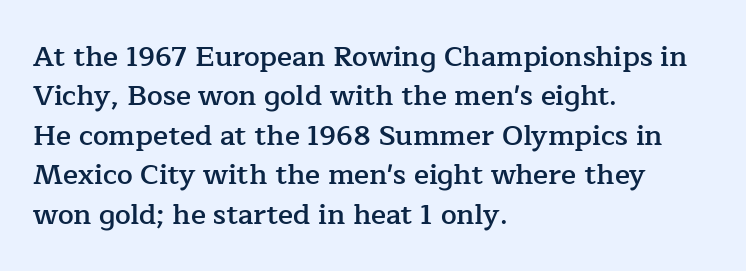
Standard letterfit; no display-style spreading of the glyphs. Vertical strokes here are truly vertical. This is the in-between weight designers call semibold or demi. Does the type have serifs? Yes, each stem ends in a small foot.
